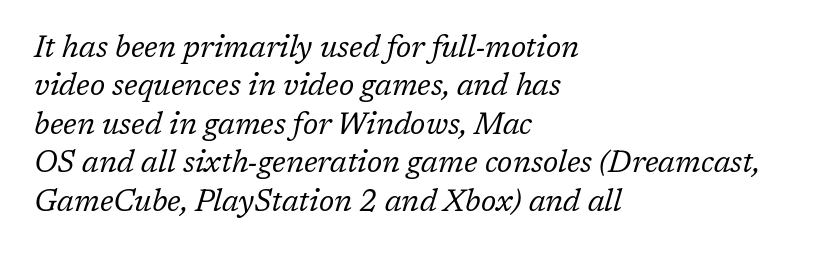
The image shows 30 px regular-weight serif type, italic (leaning right); set left-aligned, normal line spacing (1.28x), normal letter spacing, not underlined; low stroke contrast and a medium x-height.
